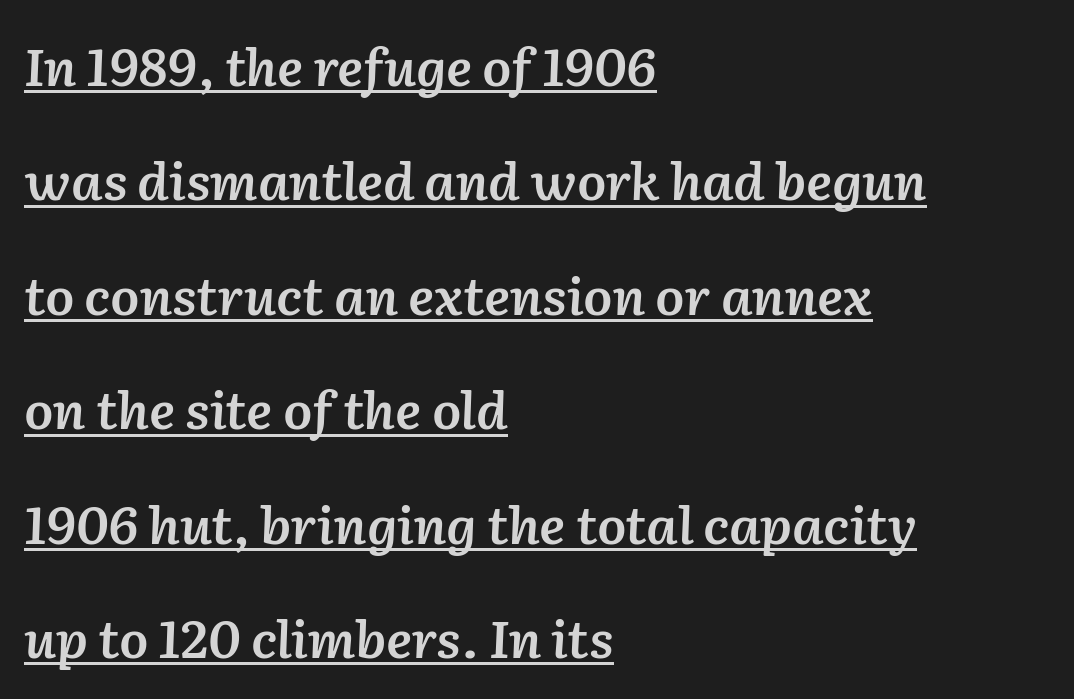
The image shows 52 px semibold type, italic (leaning right); set left-aligned, loose line spacing (2.2x), normal letter spacing, underlined; low stroke contrast and a medium x-height.
